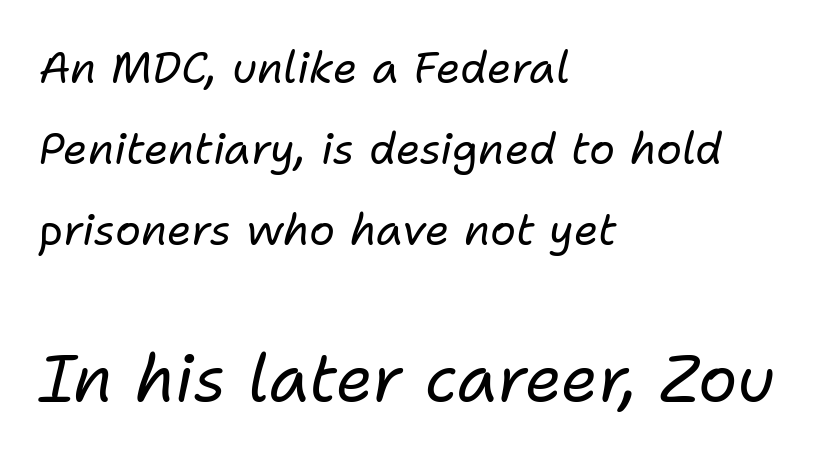
Q: Is the text bold? A: No.
Q: Is the text italic (slanted)? A: Yes, it leans right by about 11 degrees.
Q: Is the text underlined? A: No.
Q: How is the paragraph aligned? A: Left-aligned.
Q: Is the spacing between letters normal or unusually wide? A: Normal.
Q: Which block of text is set in a larger size, the first (top) or the second (bottom)? A: The second (bottom) one.
Q: Width (condensed, normal, or wide)? A: Normal.
Q: Stroke contrast? A: Low.
Q: x-height? A: Medium.
Q: Monospaced? A: No.
